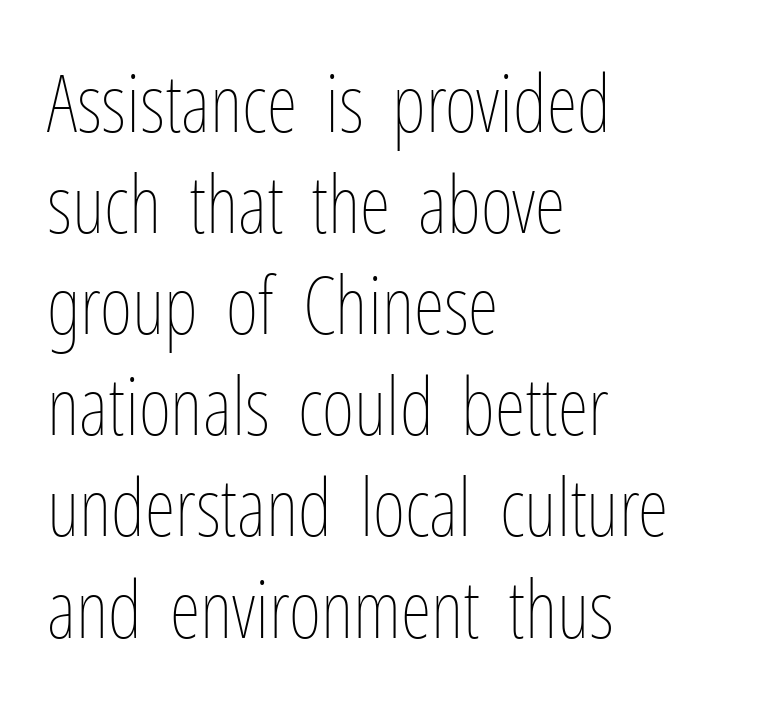
{"italic": "no", "bold": "no", "weight": "thin", "width": "condensed", "stroke_contrast": "low", "x_height": "medium", "monospaced": "no", "underline": "no", "align": "left", "line_spacing": "normal", "line_spacing_ratio": 1.28, "letter_spacing": "normal", "letter_spacing_em": 0.0, "glyph_px": 79}
